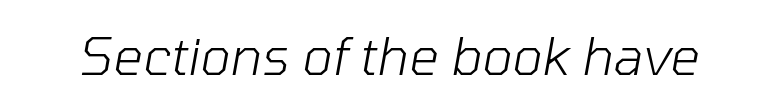
{"italic": "yes", "lean": "right", "slant_degrees": 10, "bold": "no", "weight": "light", "width": "normal", "stroke_contrast": "low", "x_height": "medium", "monospaced": "no", "underline": "no", "letter_spacing": "normal", "letter_spacing_em": 0.0, "glyph_px": 52}
